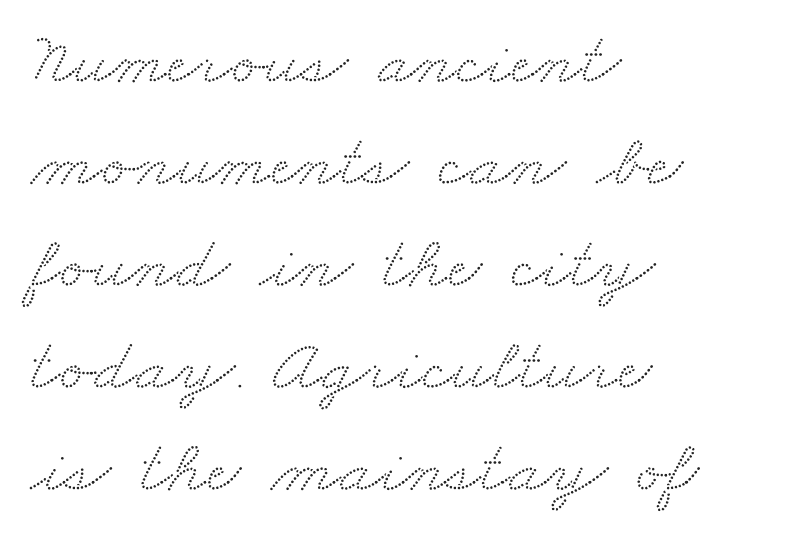
The image shows 75 px wide serif type; set left-aligned, normal line spacing (1.36x), normal letter spacing, not underlined; medium stroke contrast and a small x-height.
